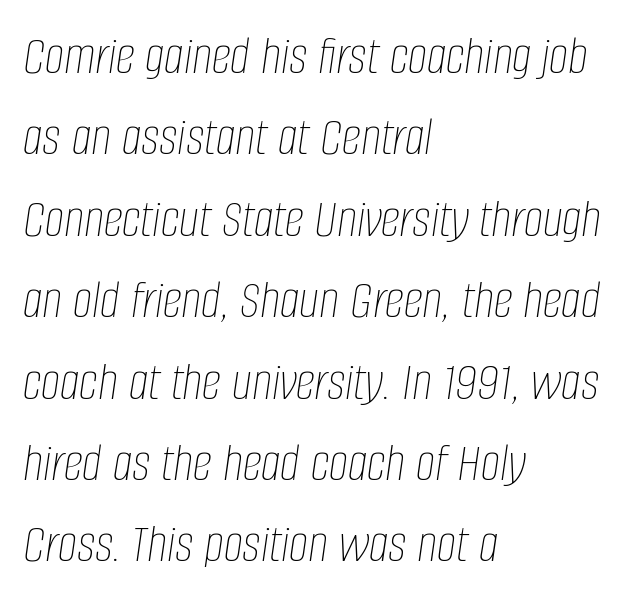
{"italic": "yes", "lean": "right", "slant_degrees": 8, "bold": "no", "weight": "thin", "width": "condensed", "stroke_contrast": "low", "x_height": "large", "monospaced": "no", "underline": "no", "align": "left", "line_spacing": "normal", "line_spacing_ratio": 1.48, "letter_spacing": "normal", "letter_spacing_em": 0.0, "glyph_px": 55}
